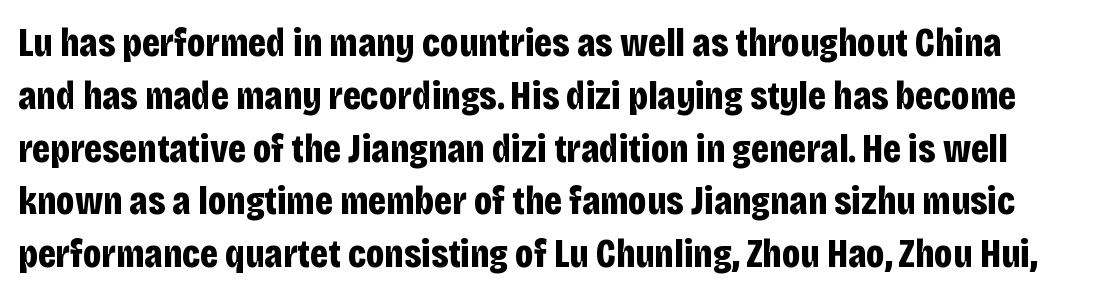
Notice how descenders clear the ascenders below comfortably — that's standard leading. Between one letter and the next there's only the usual sliver of space. Are there feet on the stems? There aren't — it's a sans. A dark, heavy texture on the line: the type is bold. These lines are rendered in a variable-pitch font.
